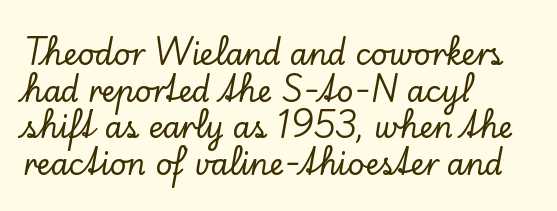
{"serif": "yes", "width": "normal", "stroke_contrast": "low", "x_height": "small", "monospaced": "no", "underline": "no", "align": "left", "line_spacing": "normal", "line_spacing_ratio": 1.26, "letter_spacing": "normal", "letter_spacing_em": 0.0, "glyph_px": 29}
